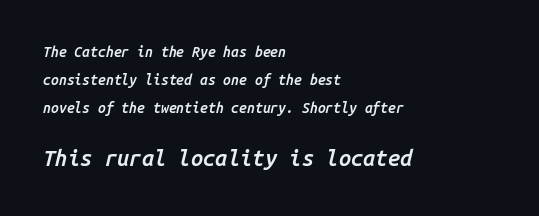
The image shows 22 px text type, italic (leaning right); set left-aligned, loose line spacing (2.01x), normal letter spacing, not underlined; the second (bottom) block is 1.57x larger.
